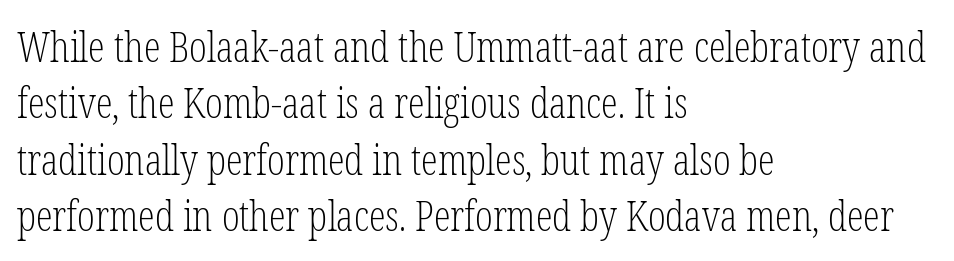
Q: Is the text bold? A: No.
Q: Is the text italic (slanted)? A: No, it is upright.
Q: Is the typeface a serif or a sans-serif typeface? A: Serif.
Q: Is the text underlined? A: No.
Q: How is the paragraph aligned? A: Left-aligned.
Q: Is the spacing between letters normal or unusually wide? A: Normal.
Q: Is the spacing between lines tight, normal or loose? A: Normal.
Q: Width (condensed, normal, or wide)? A: Condensed.
Q: Stroke contrast? A: Low.
Q: x-height? A: Medium.
Q: Monospaced? A: No.
